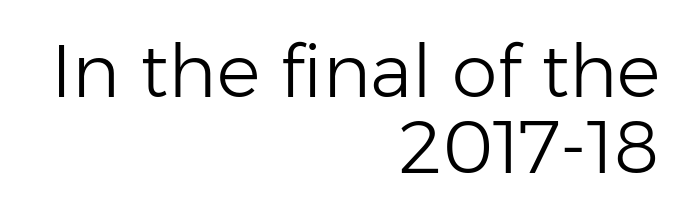
{"serif": "no", "italic": "no", "bold": "no", "weight": "light", "width": "normal", "stroke_contrast": "low", "x_height": "medium", "monospaced": "no", "underline": "no", "align": "right", "line_spacing": "tight", "line_spacing_ratio": 1.04, "letter_spacing": "normal", "letter_spacing_em": 0.0, "glyph_px": 73}
